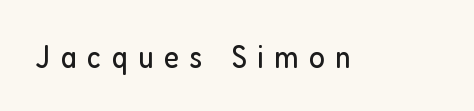
Underlining? Definitely not there. Upright lettering throughout. You could not count columns in this text — the font is proportionally spaced. This sample uses expanded letter spacing, leaving extra air between glyphs. Font category for this specimen: sans-serif.
